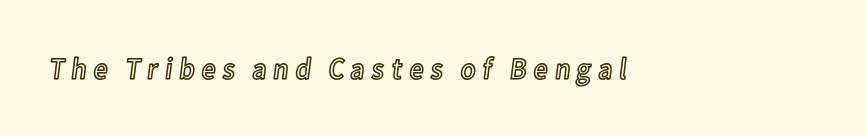
{"width": "condensed", "x_height": "medium", "monospaced": "no", "underline": "no", "glyph_px": 31}
